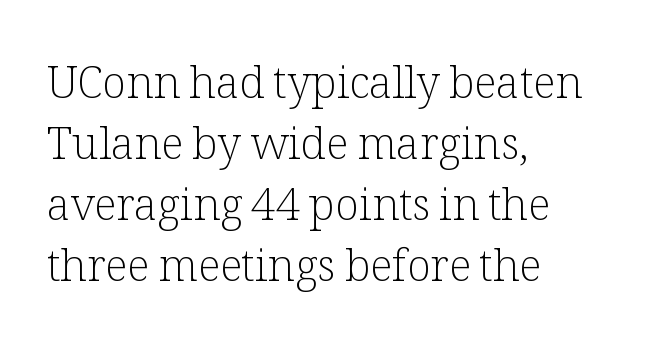
Q: Is the text bold? A: No.
Q: Is the text italic (slanted)? A: No, it is upright.
Q: Is the typeface a serif or a sans-serif typeface? A: Serif.
Q: Is the text underlined? A: No.
Q: How is the paragraph aligned? A: Left-aligned.
Q: Is the spacing between letters normal or unusually wide? A: Normal.
Q: Is the spacing between lines tight, normal or loose? A: Normal.
Q: Width (condensed, normal, or wide)? A: Normal.
Q: Stroke contrast? A: Low.
Q: x-height? A: Medium.
Q: Monospaced? A: No.
